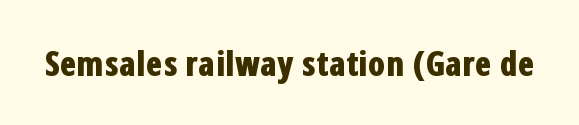
The image shows 34 px bold, condensed sans-serif type, upright; set normal letter spacing, not underlined; low stroke contrast and a medium x-height.
